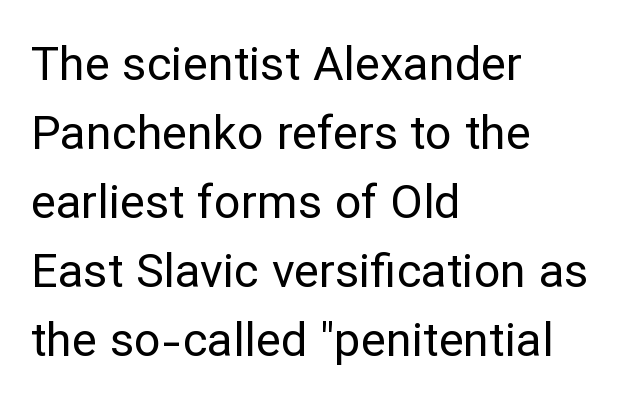
{"serif": "no", "italic": "no", "bold": "no", "weight": "regular", "width": "normal", "stroke_contrast": "low", "x_height": "medium", "monospaced": "no", "underline": "no", "align": "left", "line_spacing": "normal", "line_spacing_ratio": 1.47, "letter_spacing": "normal", "letter_spacing_em": 0.0, "glyph_px": 47}
